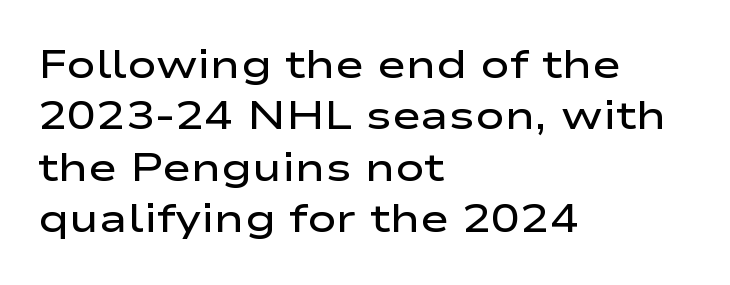
The image shows 39 px semibold, wide sans-serif type, upright; set left-aligned, normal line spacing (1.32x), normal letter spacing, not underlined; low stroke contrast and a medium x-height.
